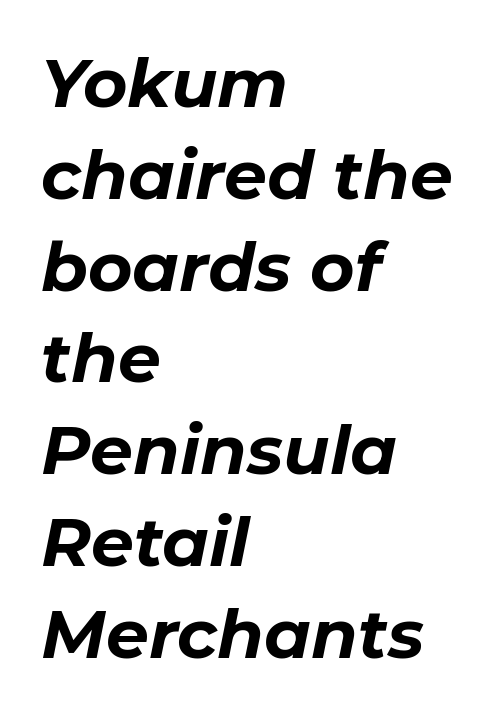
The image shows 68 px bold type, italic (leaning right); set left-aligned, normal line spacing (1.35x), normal letter spacing, not underlined; low stroke contrast and a medium x-height.
